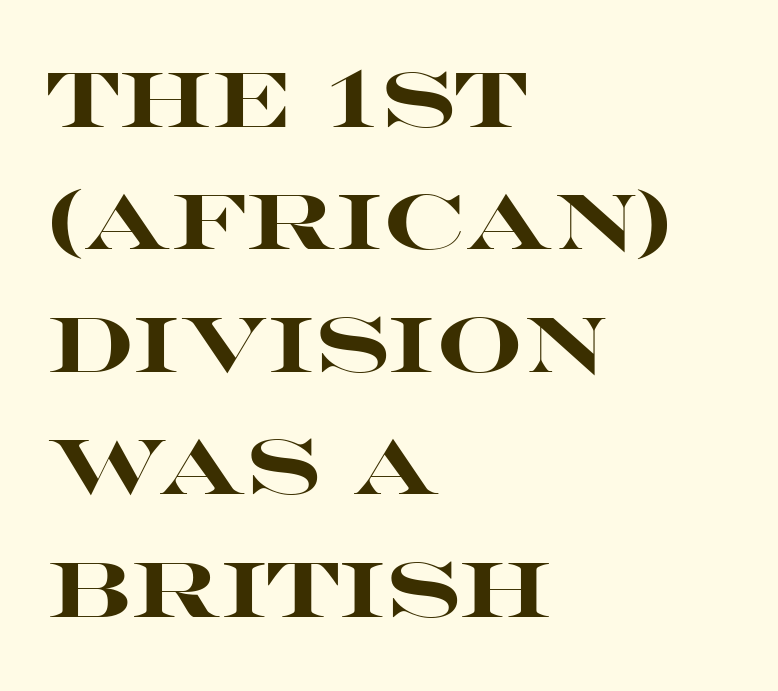
Check under the words: just untouched page. Note the varied advance widths — an 'i' is clearly narrower than an 'm'. Heavy, bold letterforms. Vertical spacing — default. The letterforms sit shoulder to shoulder at normal distance.
